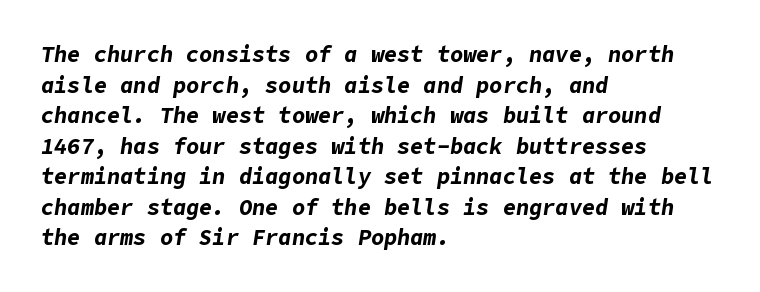
Leading: standard. Nothing unusual about the tracking: characters are spaced as the font intends. Horizontal alignment here is leftward, the default for most running prose. Nobody drew a line under any word here. The rendering uses a bold face; every stroke is thick and dark. You can tell it's italic because the verticals aren't actually vertical.
